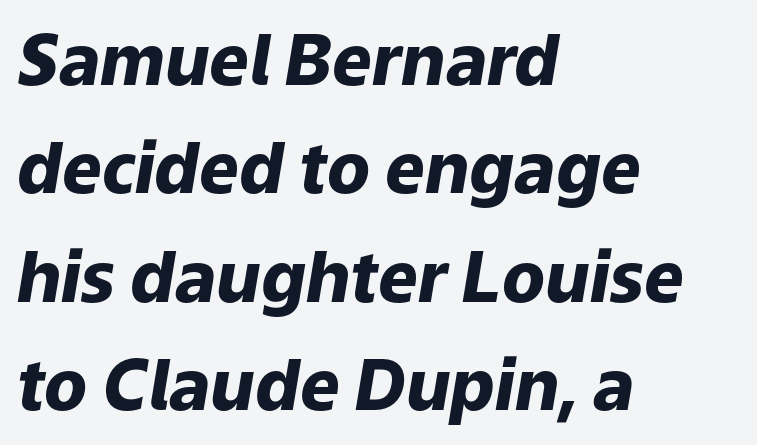
Teacher's note: observe the even left margin — that is flush-left alignment. Spacing verdict: proportional, widths tailored to each character. Is there much room between lines? A standard amount, neither cramped nor airy. If you drew a line through each stem, it would be angled. Check under the words: just untouched page.
